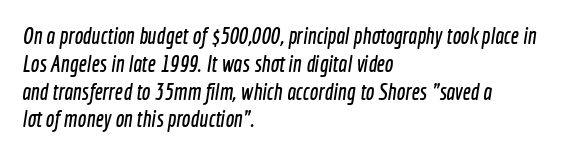
The letters sit at their default tracking, neither squeezed nor spread. Descenders hang freely into open space. These lines are set flush left with a ragged right edge.
